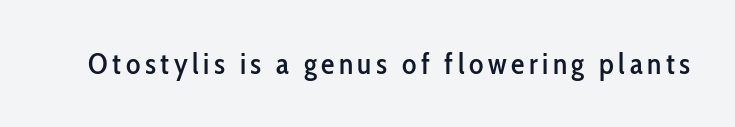
The image shows 30 px condensed sans-serif type, upright; set not underlined; low stroke contrast and a medium x-height.
